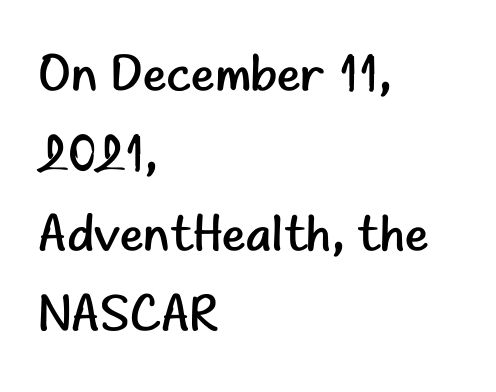
{"serif": "no", "italic": "no", "bold": "no", "weight": "regular", "width": "normal", "stroke_contrast": "low", "x_height": "small", "monospaced": "no", "underline": "no", "align": "left", "line_spacing": "normal", "line_spacing_ratio": 1.57, "letter_spacing": "normal", "letter_spacing_em": 0.0, "glyph_px": 51}
